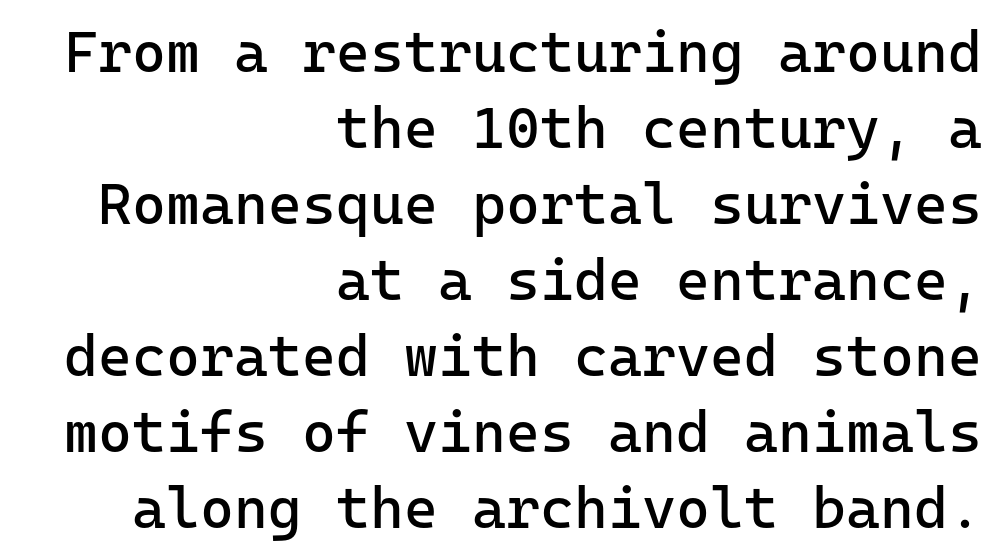
The image shows 58 px regular-weight sans-serif type, upright, monospaced; set right-aligned, normal line spacing (1.31x), normal letter spacing, not underlined; low stroke contrast and a medium x-height.
